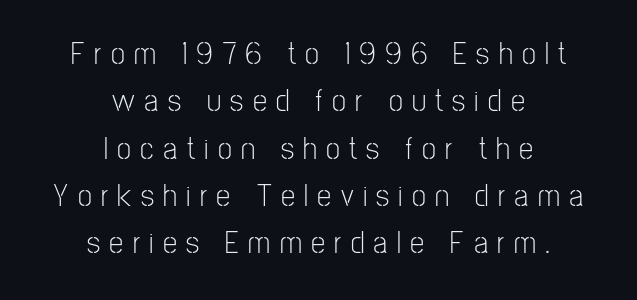
Q: Is the text bold? A: No.
Q: Is the text italic (slanted)? A: No, it is upright.
Q: Is the typeface a serif or a sans-serif typeface? A: Sans-serif.
Q: Is the text underlined? A: No.
Q: How is the paragraph aligned? A: Centered.
Q: Is the spacing between letters normal or unusually wide? A: Unusually wide.
Q: Is the spacing between lines tight, normal or loose? A: Normal.
Q: Width (condensed, normal, or wide)? A: Condensed.
Q: Stroke contrast? A: Low.
Q: x-height? A: Medium.
Q: Monospaced? A: No.
